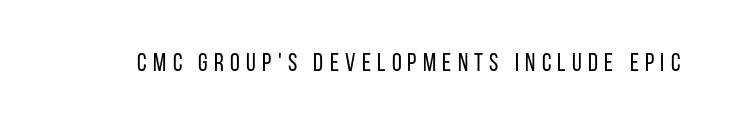
Q: Is the text bold? A: No.
Q: Is the text italic (slanted)? A: No, it is upright.
Q: Is the text underlined? A: No.
Q: Is the spacing between letters normal or unusually wide? A: Unusually wide.
